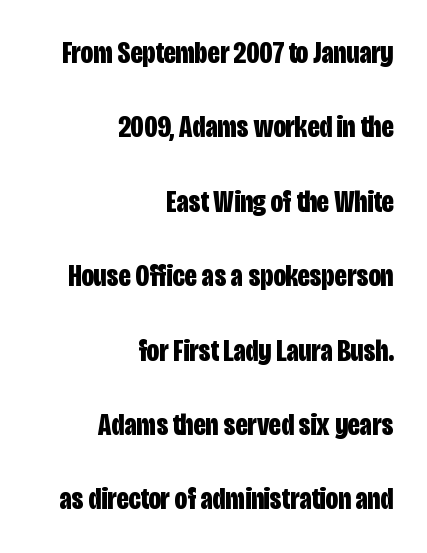
Each word holds together tightly as a unit, with standard inter-letter gaps. Beneath every word, the page is bare. Look at the bottom of the vertical strokes: they stop flat, with no serifs. Italic: no, the glyphs are upright roman. The typesetter chose a ragged-left arrangement here. Pretty heavy lettering here — definitely bold.
